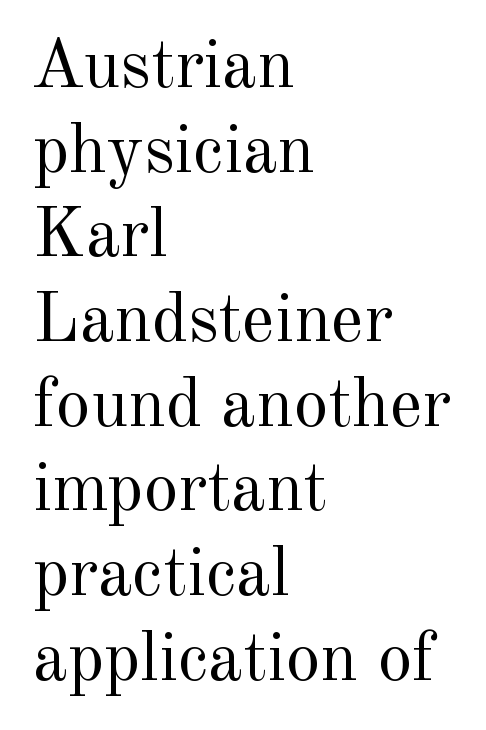
The image shows 70 px regular-weight serif type, upright; set left-aligned, line spacing 1.21x, normal letter spacing, not underlined; a small x-height.
